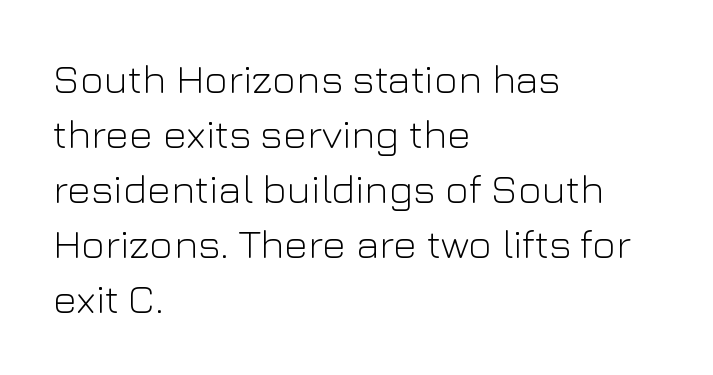
Unlike a traditional serif, this face leaves its strokes unadorned. Does the copy run flush right? No — it runs flush left. This is the regular roman posture of the typeface. The space directly below the letters is spotless. Spacing verdict: proportional, widths tailored to each character.
